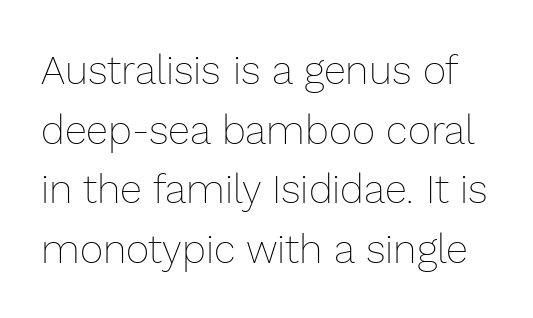
Vertical strokes here are truly vertical. Glance below the letters and you will spot only blank space. These lines keep a tight, regular rhythm from letter to letter. The lines sit at an ordinary, default distance from one another.
